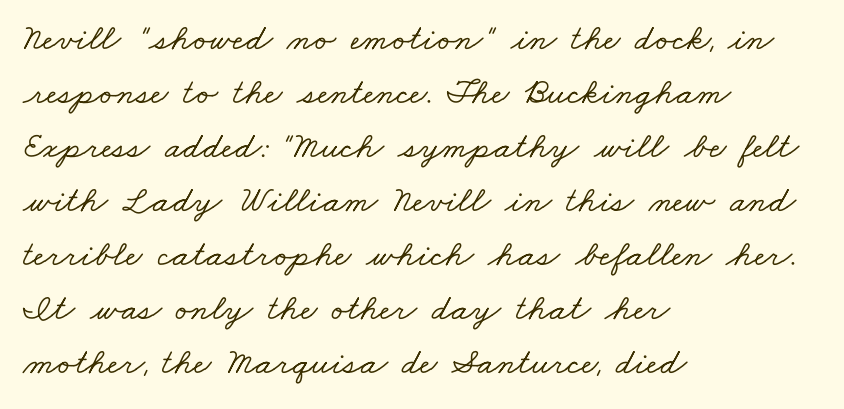
{"serif": "yes", "width": "wide", "stroke_contrast": "low", "x_height": "small", "monospaced": "no", "underline": "no", "align": "left", "line_spacing": "normal", "line_spacing_ratio": 1.46, "letter_spacing": "normal", "letter_spacing_em": 0.0, "glyph_px": 37}
